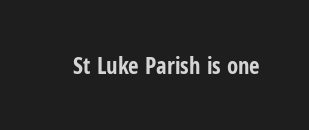
Q: Is the text bold? A: Yes.
Q: Is the text italic (slanted)? A: No, it is upright.
Q: Is the text underlined? A: No.
Q: Is the spacing between letters normal or unusually wide? A: Normal.
